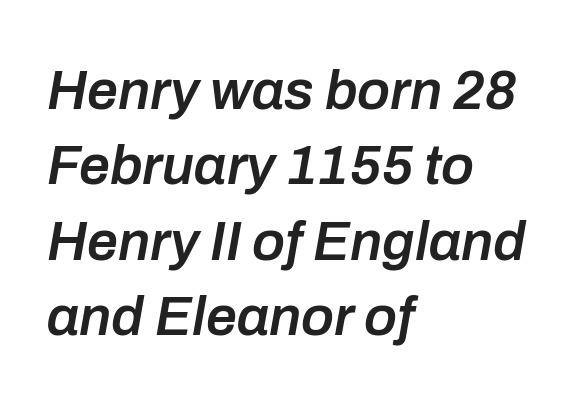
{"italic": "yes", "lean": "right", "slant_degrees": 10, "bold": "semi", "weight": "semibold", "width": "normal", "stroke_contrast": "low", "x_height": "medium", "monospaced": "no", "underline": "no", "align": "left", "line_spacing": "normal", "line_spacing_ratio": 1.37, "letter_spacing": "normal", "letter_spacing_em": 0.0, "glyph_px": 55}
